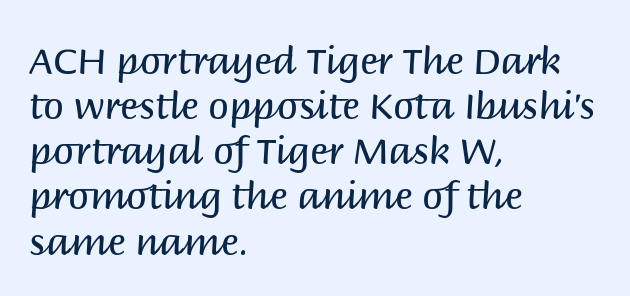
No feet cap the strokes, marking this as sans-serif type. Underlining? Definitely not there. The passage shown is typed in a proportional face where columns would drift. Letters have the restrained weight of plain body copy at most. Compared with typical body copy, the letter spacing here is the same.
